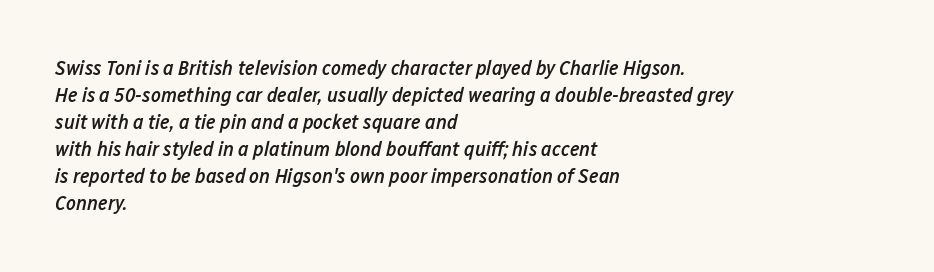
Normally led — the rows are evenly, conventionally spaced. What weight is shown? A semibold, between regular and bold. Notice how the stems are inclined rather than vertical — that's the hallmark of italics. The face used here is rendered with its standard letterfit.
